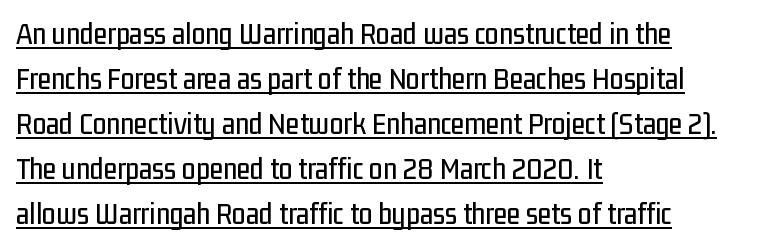
The image shows 31 px condensed sans-serif type, upright; set left-aligned, normal line spacing (1.45x), normal letter spacing, underlined; low stroke contrast and a medium x-height.
